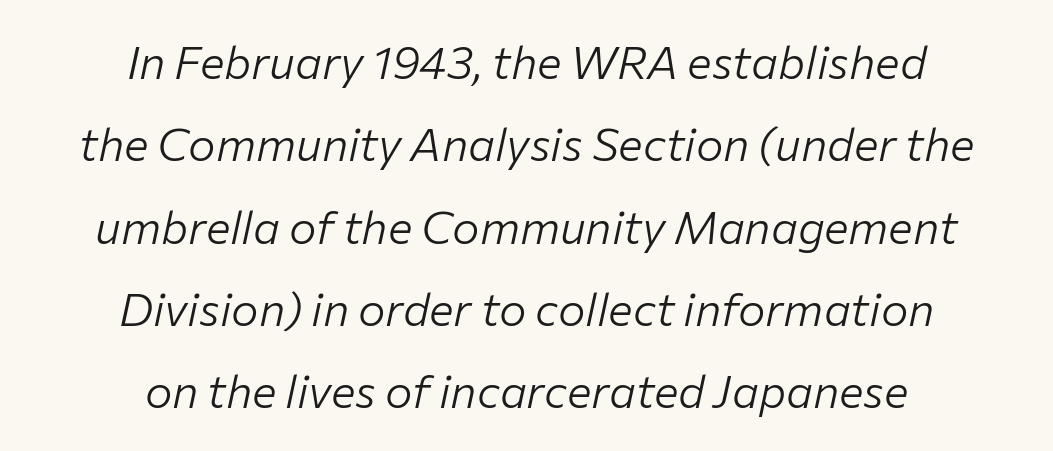
The image shows 46 px light type, italic (leaning right); set centered, line spacing 1.79x, normal letter spacing, not underlined; low stroke contrast and a medium x-height.
